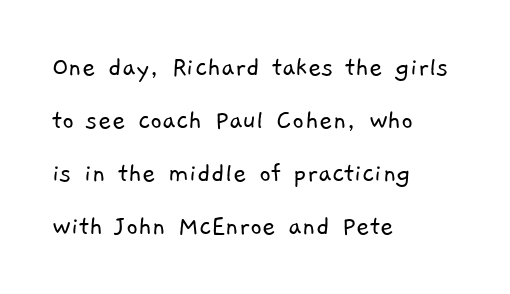
The setting favours the left margin, as ordinary paragraphs usually do. Letterform terminals end flat and unadorned throughout the passage. Underlining? Definitely not there. Spacing between characters is what you'd get straight out of the box. Stems and bowls with no extra thickness — not bold.
